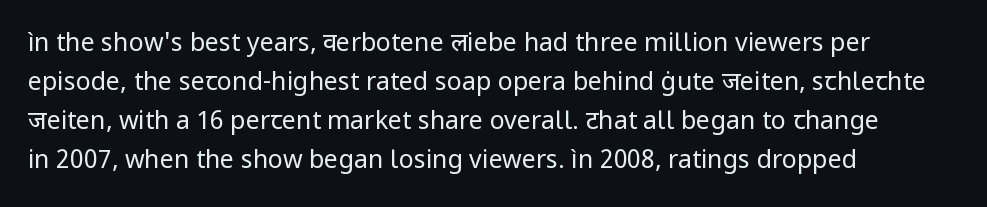
The image shows 25 px text type, upright; set left-aligned, normal line spacing (1.56x), normal letter spacing, not underlined.
